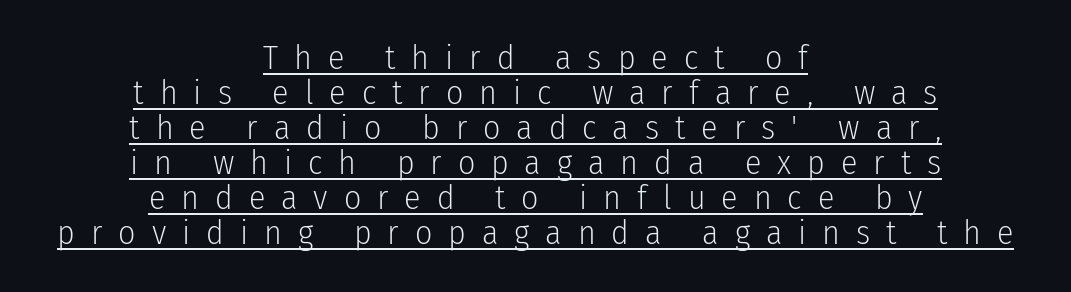
A typesetter would call this leading minimal, almost set solid. The paragraph has two soft edges and a firm central axis. The type sits square on the baseline with zero lean. A rule runs beneath these lines of type. The letters advance in unequal steps, a hallmark of proportional type. Stems and bowls with no extra thickness — not bold.
